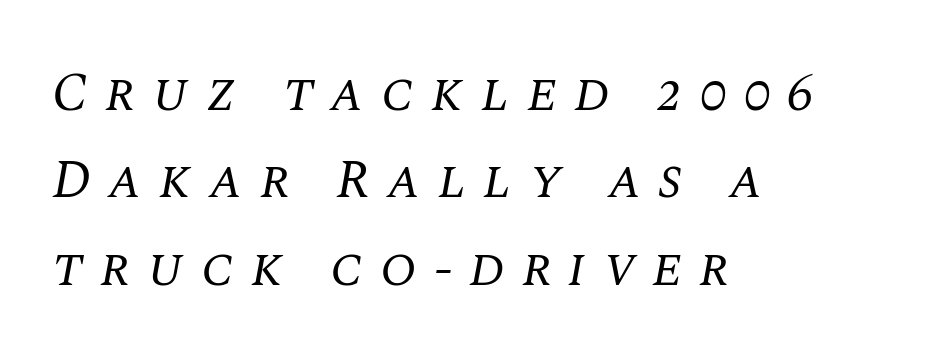
{"serif": "yes", "italic": "yes", "lean": "right", "slant_degrees": 10, "bold": "no", "weight": "regular", "width": "normal", "stroke_contrast": "medium", "x_height": "large", "monospaced": "no", "underline": "no", "align": "left", "line_spacing": "normal", "line_spacing_ratio": 1.62, "letter_spacing": "wide", "letter_spacing_em": 0.31, "glyph_px": 54}
